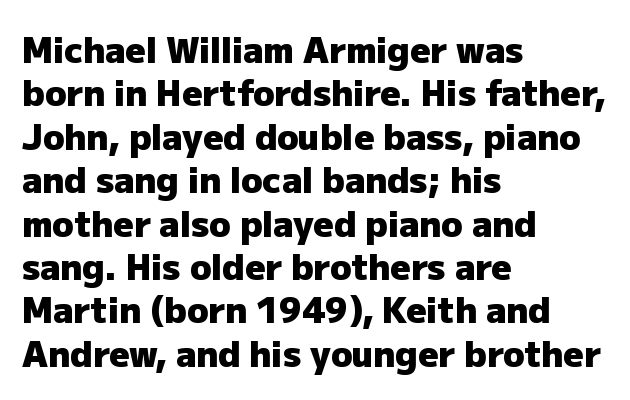
The image shows 35 px heavy sans-serif type, upright; set left-aligned, line spacing 1.24x, normal letter spacing, not underlined; low stroke contrast and a medium x-height.
